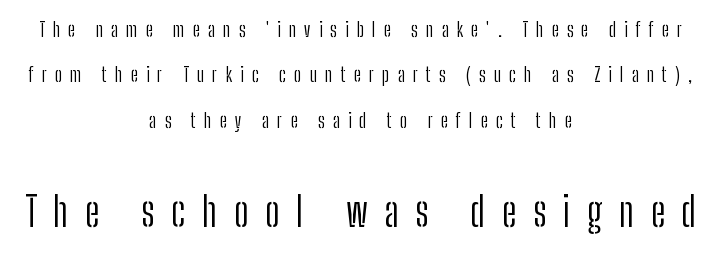
{"serif": "no", "italic": "no", "bold": "no", "weight": "light", "width": "condensed", "stroke_contrast": "low", "x_height": "medium", "monospaced": "no", "underline": "no", "align": "center", "line_spacing": "loose", "line_spacing_ratio": 2.27, "letter_spacing": "wide", "letter_spacing_em": 0.41, "larger_block": "second", "size_ratio": 2.05, "glyph_px": 41}
